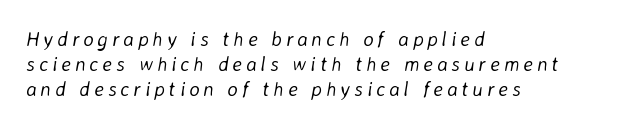
Rows of type keep a routine distance in the vertical direction. Loose tracking; the words dissolve into strings of separated letters. Anything drawn beneath the words? Only blank space. Notice how the passage keeps a crisp vertical edge on the left only. Compared with a typical body face, this is equally light or lighter still.
